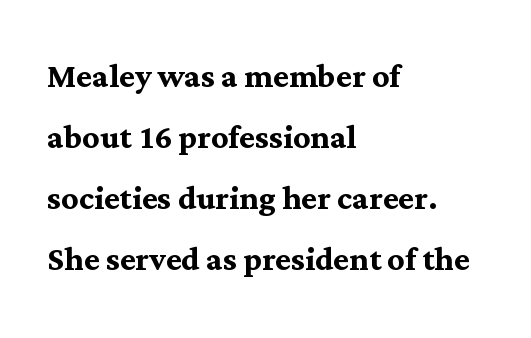
{"serif": "yes", "italic": "no", "bold": "yes", "weight": "semibold", "width": "normal", "stroke_contrast": "medium", "x_height": "medium", "monospaced": "no", "underline": "no", "align": "left", "line_spacing": "normal", "line_spacing_ratio": 1.45, "letter_spacing": "normal", "letter_spacing_em": 0.0, "glyph_px": 42}
